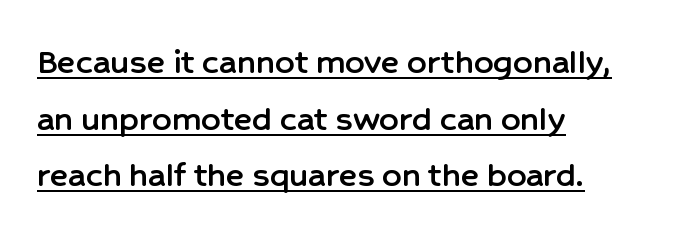
{"serif": "no", "italic": "no", "width": "normal", "stroke_contrast": "low", "x_height": "medium", "monospaced": "no", "underline": "yes", "align": "left", "line_spacing": "normal", "line_spacing_ratio": 1.49, "letter_spacing": "normal", "letter_spacing_em": 0.0, "glyph_px": 38}
